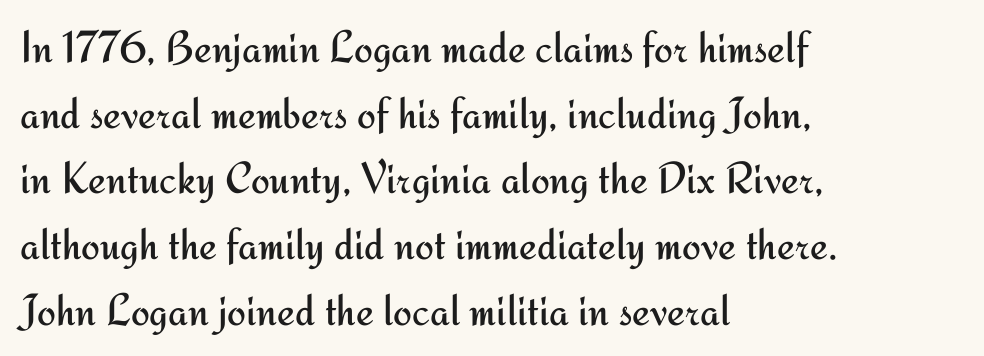
I'd call this a sans setting — the letters go barefoot. Posture: upright roman. These lines are rendered in a variable-pitch font. The letters look calm and open, with moderate or lighter stems. Characters follow at the spacing the type designer built in.
